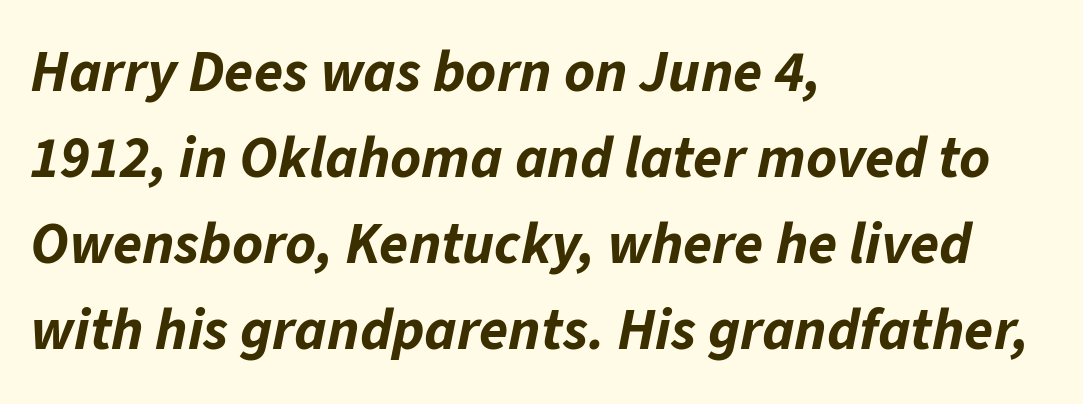
Q: Is the text bold? A: Yes.
Q: Is the text italic (slanted)? A: Yes, it leans right by about 11 degrees.
Q: Is the text underlined? A: No.
Q: How is the paragraph aligned? A: Left-aligned.
Q: Is the spacing between letters normal or unusually wide? A: Normal.
Q: Is the spacing between lines tight, normal or loose? A: Normal.
Q: Width (condensed, normal, or wide)? A: Normal.
Q: Stroke contrast? A: Low.
Q: x-height? A: Medium.
Q: Monospaced? A: No.
